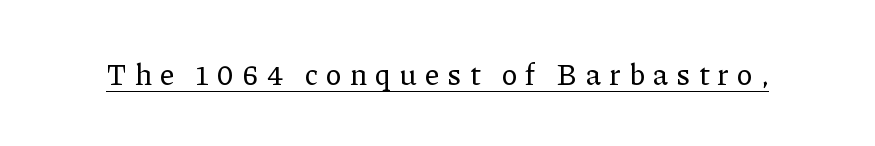
{"serif": "yes", "italic": "no", "width": "normal", "stroke_contrast": "low", "x_height": "medium", "monospaced": "no", "underline": "yes", "letter_spacing": "wide", "letter_spacing_em": 0.28, "glyph_px": 29}
